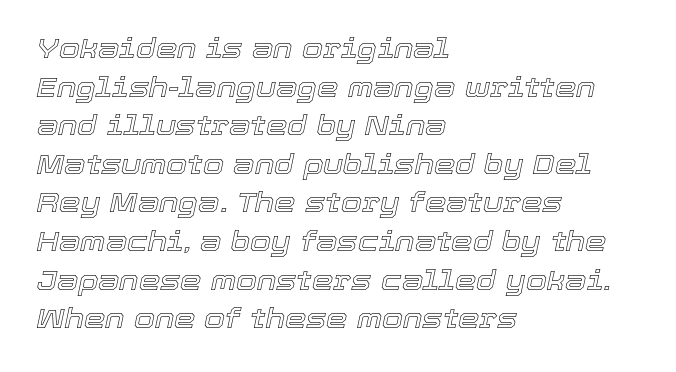
Q: Is the text italic (slanted)? A: Yes, it leans right by about 12 degrees.
Q: Is the text underlined? A: No.
Q: How is the paragraph aligned? A: Left-aligned.
Q: Is the spacing between letters normal or unusually wide? A: Normal.
Q: Is the spacing between lines tight, normal or loose? A: Normal.
